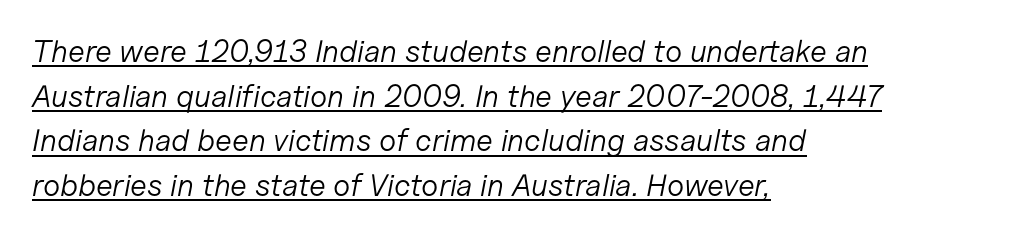
{"italic": "yes", "lean": "right", "slant_degrees": 11, "bold": "no", "weight": "light", "width": "normal", "stroke_contrast": "low", "x_height": "medium", "monospaced": "no", "underline": "yes", "align": "left", "line_spacing": "normal", "line_spacing_ratio": 1.44, "letter_spacing": "normal", "letter_spacing_em": 0.0, "glyph_px": 31}
